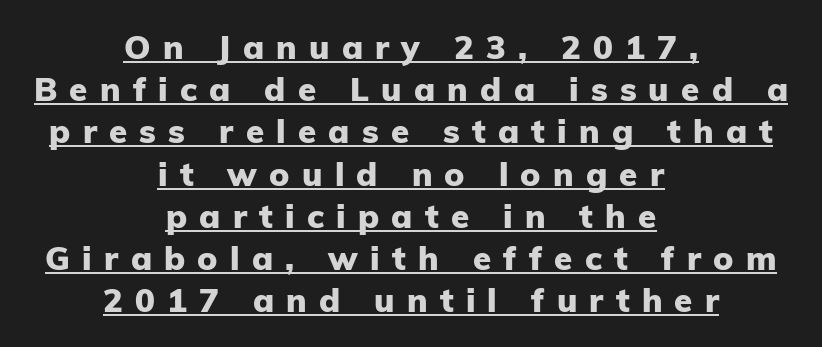
The image shows 33 px heavy sans-serif type, upright; set centered, normal line spacing (1.28x), unusually wide letter spacing (+0.37 em), underlined; low stroke contrast and a medium x-height.
